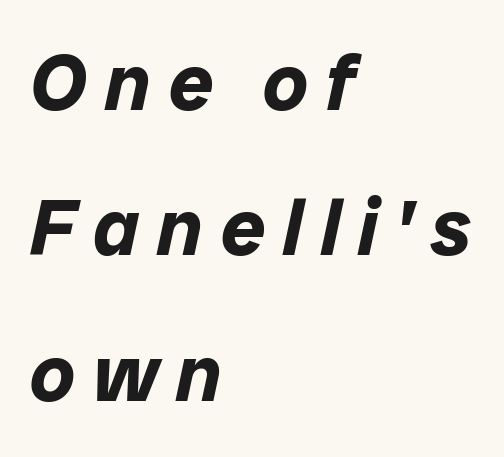
{"italic": "yes", "lean": "right", "slant_degrees": 12, "bold": "yes", "weight": "bold", "width": "normal", "stroke_contrast": "low", "x_height": "medium", "monospaced": "no", "underline": "no", "align": "left", "line_spacing_ratio": 1.84, "letter_spacing": "wide", "letter_spacing_em": 0.22, "glyph_px": 79}
